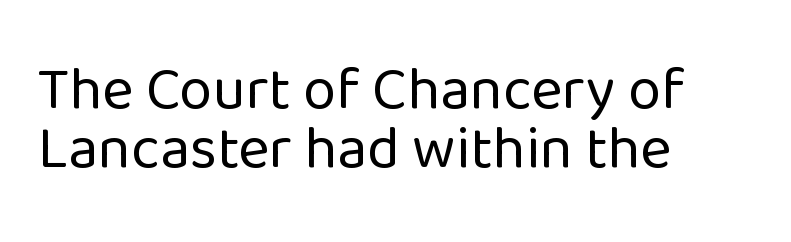
The image shows 60 px regular-weight sans-serif type, upright; set left-aligned, tight line spacing (0.98x), normal letter spacing, not underlined; low stroke contrast and a medium x-height.
